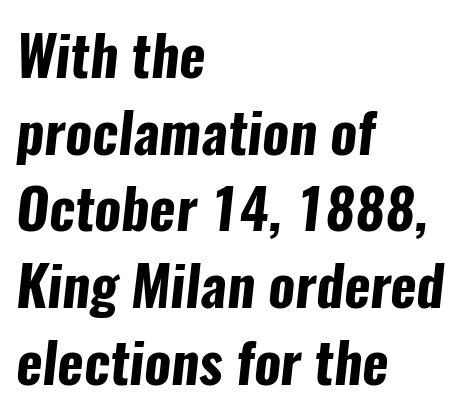
Q: Is the text bold? A: Yes.
Q: Is the typeface a serif or a sans-serif typeface? A: Sans-serif.
Q: Is the text underlined? A: No.
Q: How is the paragraph aligned? A: Left-aligned.
Q: Is the spacing between letters normal or unusually wide? A: Normal.
Q: Is the spacing between lines tight, normal or loose? A: Normal.
Q: Width (condensed, normal, or wide)? A: Condensed.
Q: Stroke contrast? A: Low.
Q: x-height? A: Medium.
Q: Monospaced? A: No.
